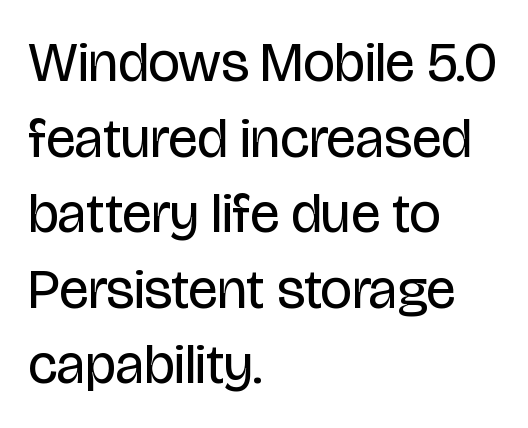
Nobody drew a line under any word here. Stroke thickness stays within the range of a standard reading face or lighter. Regarding serifs, this sample does without them. Line spacing here is normal.
